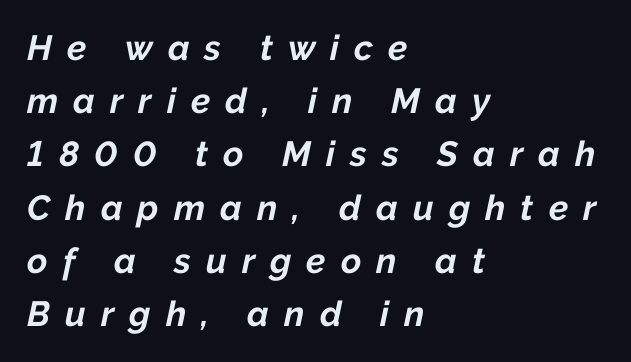
Q: Is the text bold? A: Yes.
Q: Is the text italic (slanted)? A: Yes, it leans right by about 12 degrees.
Q: Is the text underlined? A: No.
Q: How is the paragraph aligned? A: Left-aligned.
Q: Is the spacing between letters normal or unusually wide? A: Unusually wide.
Q: Is the spacing between lines tight, normal or loose? A: Normal.
Q: Width (condensed, normal, or wide)? A: Normal.
Q: Stroke contrast? A: Low.
Q: x-height? A: Medium.
Q: Monospaced? A: No.
